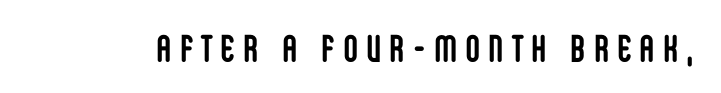
This is roman type, the default non-slanted kind. Every letter is thick-stroked: bold, no question. These lines are composed in type without serifs. A typesetter would call this heavily tracked-out type. Varying glyph widths throughout — classic text-font behaviour.
